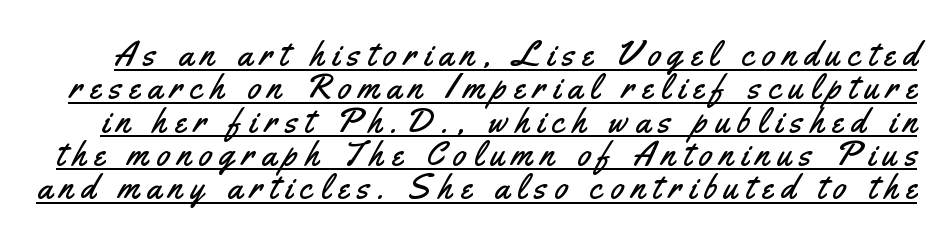
Here the designer chose a conventional face with non-uniform glyph widths. These characters rest on top of a visible drawn line. Caption: expanded tracking, letters set apart. Letterform terminals end flat and unadorned throughout the passage. Students, observe: this is what under-led, compact text looks like.
